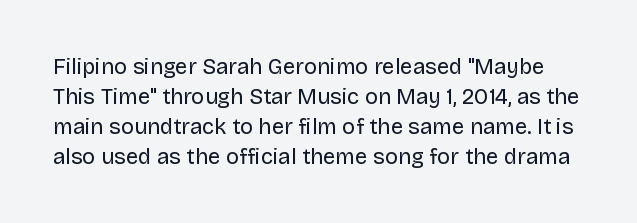
You could call the tracking neutral — neither tight nor loose. Every stem runs plumb, perpendicular to the baseline. The font is comparable to plain body text, perhaps lighter. Regular leading. The gap between lines stays unmarked.
